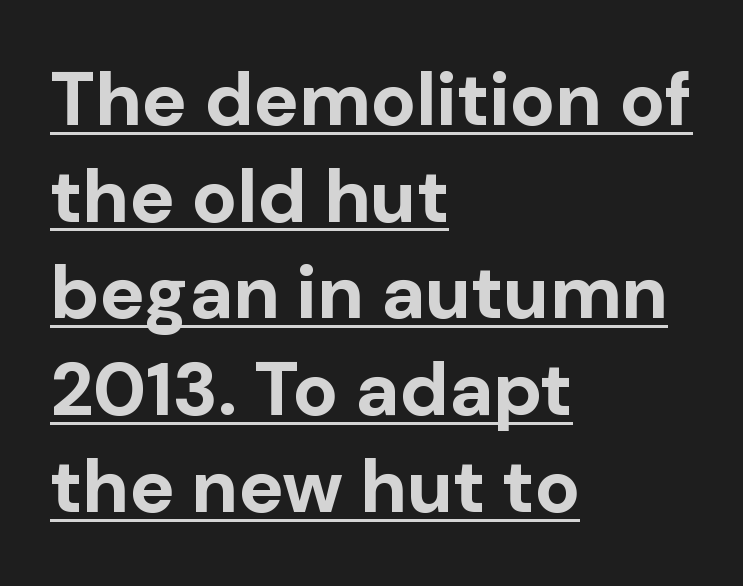
A baseline rule has been typeset under these characters. These lines stack with their left ends in a neat column. The letters are bold, with thick, heavy strokes. The passage shown stacks its lines at a standard gap.
